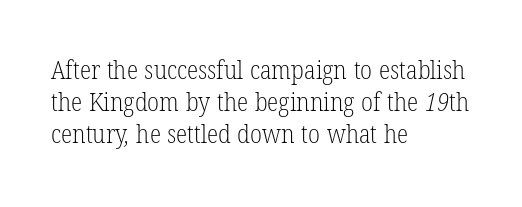
The weight tops out at a normal text grade. Casual observation: everything's shoved over to the left. The line texture is even and compact thanks to regular tracking. The zone under the glyphs is completely vacant.
